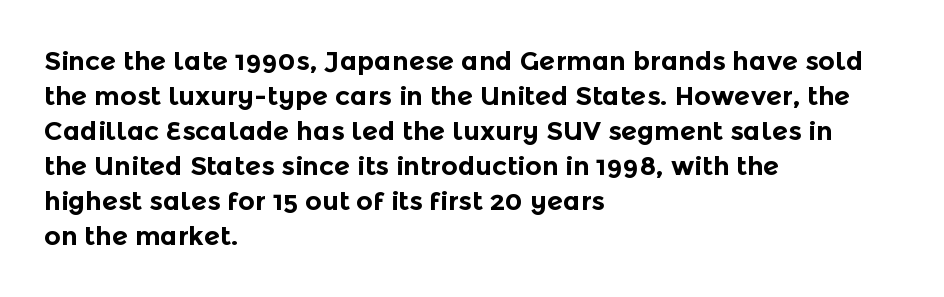
{"italic": "no", "bold": "yes", "underline": "no", "align": "left", "line_spacing": "normal", "line_spacing_ratio": 1.35, "letter_spacing": "normal", "letter_spacing_em": 0.0, "glyph_px": 26}
